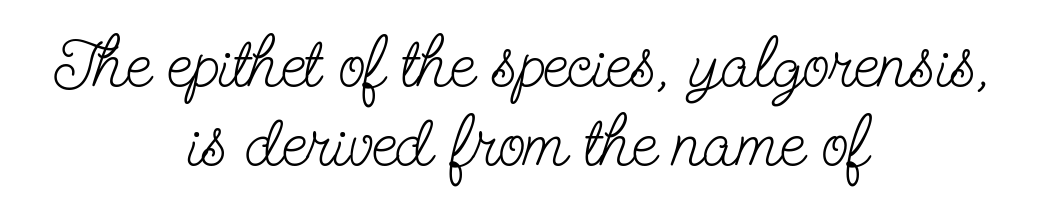
Q: Is the text bold? A: No.
Q: Is the text italic (slanted)? A: Yes.
Q: Is the typeface a serif or a sans-serif typeface? A: Serif.
Q: Is the text underlined? A: No.
Q: How is the paragraph aligned? A: Centered.
Q: Is the spacing between letters normal or unusually wide? A: Normal.
Q: Is the spacing between lines tight, normal or loose? A: Tight.
Q: Width (condensed, normal, or wide)? A: Condensed.
Q: Stroke contrast? A: Low.
Q: x-height? A: Small.
Q: Monospaced? A: No.
